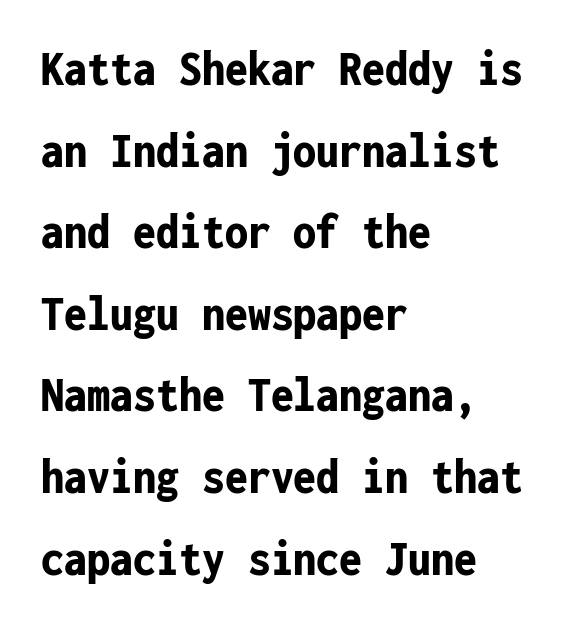
The image shows 51 px bold, condensed sans-serif type, upright, monospaced; set left-aligned, normal line spacing (1.6x), normal letter spacing, not underlined; low stroke contrast and a medium x-height.
